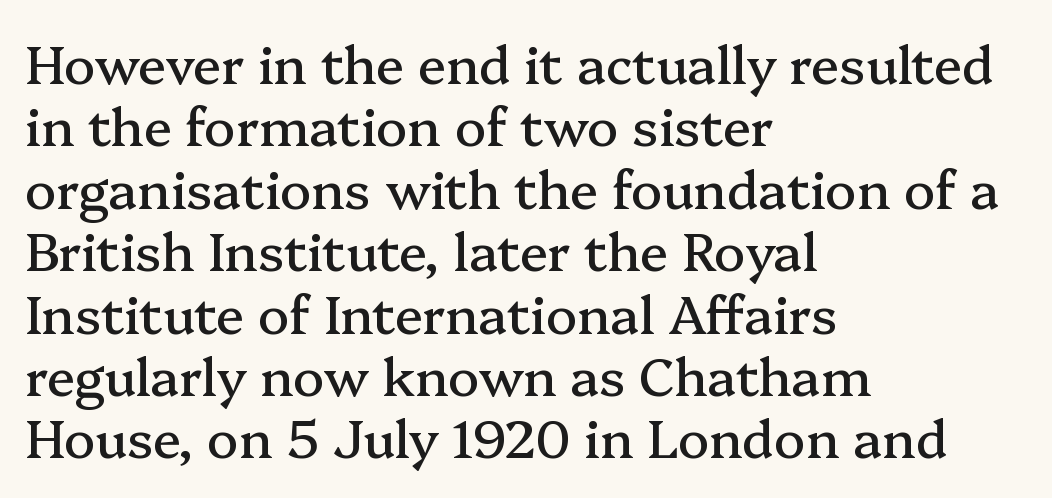
The image shows 52 px serif type, upright; set left-aligned, line spacing 1.2x, normal letter spacing, not underlined; medium stroke contrast and a medium x-height.
